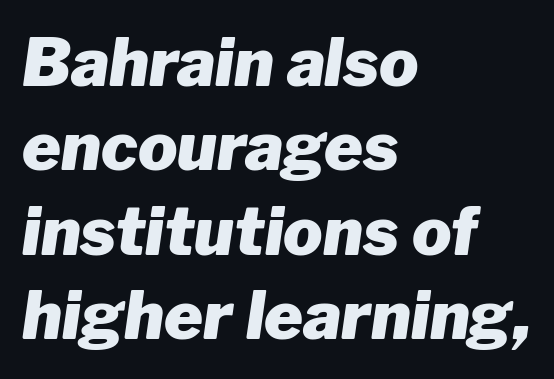
Q: Is the text bold? A: Yes.
Q: Is the text italic (slanted)? A: Yes, it leans right by about 8 degrees.
Q: Is the text underlined? A: No.
Q: How is the paragraph aligned? A: Left-aligned.
Q: Is the spacing between letters normal or unusually wide? A: Normal.
Q: Is the spacing between lines tight, normal or loose? A: Normal.
Q: Width (condensed, normal, or wide)? A: Normal.
Q: Stroke contrast? A: Low.
Q: x-height? A: Medium.
Q: Monospaced? A: No.
